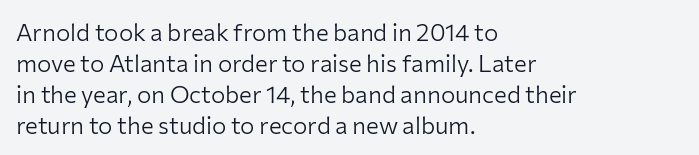
Q: Is the text bold? A: No.
Q: Is the text italic (slanted)? A: No, it is upright.
Q: Is the text underlined? A: No.
Q: How is the paragraph aligned? A: Left-aligned.
Q: Is the spacing between letters normal or unusually wide? A: Normal.
Q: Is the spacing between lines tight, normal or loose? A: Normal.
